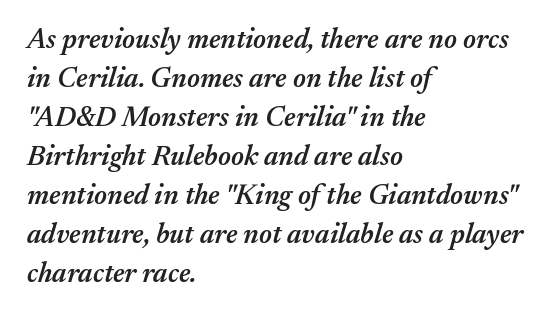
Q: Is the text bold? A: Semi-bold.
Q: Is the text italic (slanted)? A: Yes, it leans right by about 17 degrees.
Q: Is the text underlined? A: No.
Q: How is the paragraph aligned? A: Left-aligned.
Q: Is the spacing between letters normal or unusually wide? A: Normal.
Q: Is the spacing between lines tight, normal or loose? A: Normal.
Q: Width (condensed, normal, or wide)? A: Normal.
Q: Stroke contrast? A: Medium.
Q: x-height? A: Medium.
Q: Monospaced? A: No.
